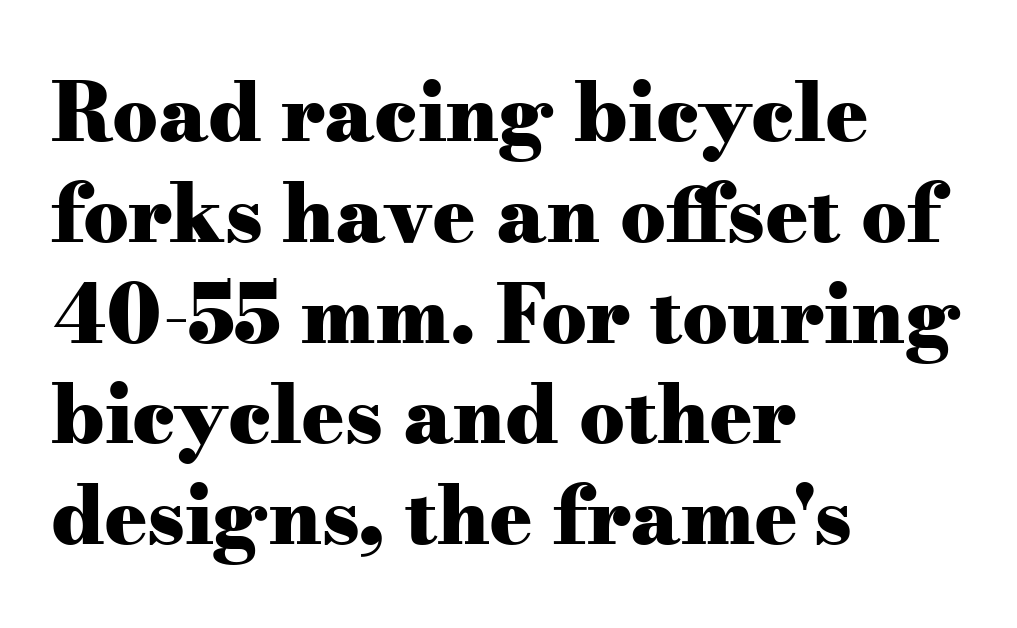
{"serif": "yes", "italic": "no", "bold": "yes", "weight": "heavy", "width": "wide", "stroke_contrast": "medium", "x_height": "small", "monospaced": "no", "underline": "no", "align": "left", "line_spacing": "normal", "line_spacing_ratio": 1.26, "letter_spacing": "normal", "letter_spacing_em": 0.0, "glyph_px": 80}
